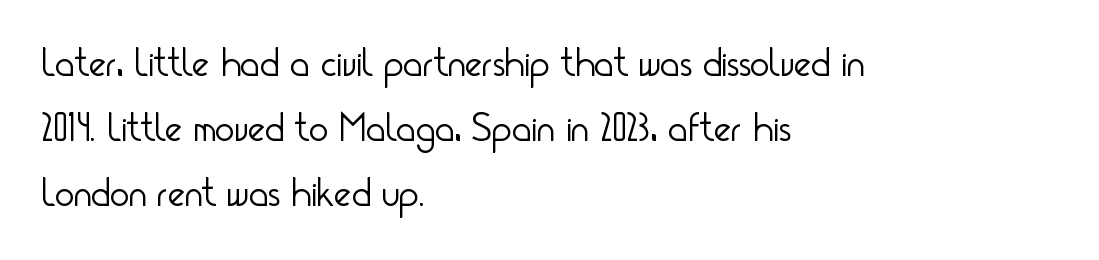
The type family on display is of the sans-serif kind. Unlike italic type, these characters show no tilt at all. A typesetter would call this leading conventional body-copy spacing. The typesetting does not lean heavy: it is not bold.
